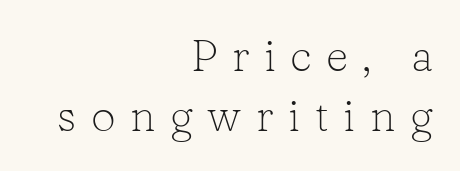
{"serif": "yes", "italic": "no", "bold": "no", "weight": "light", "width": "normal", "stroke_contrast": "low", "x_height": "medium", "monospaced": "no", "underline": "no", "align": "right", "line_spacing": "normal", "line_spacing_ratio": 1.37, "letter_spacing": "wide", "letter_spacing_em": 0.33, "glyph_px": 44}
